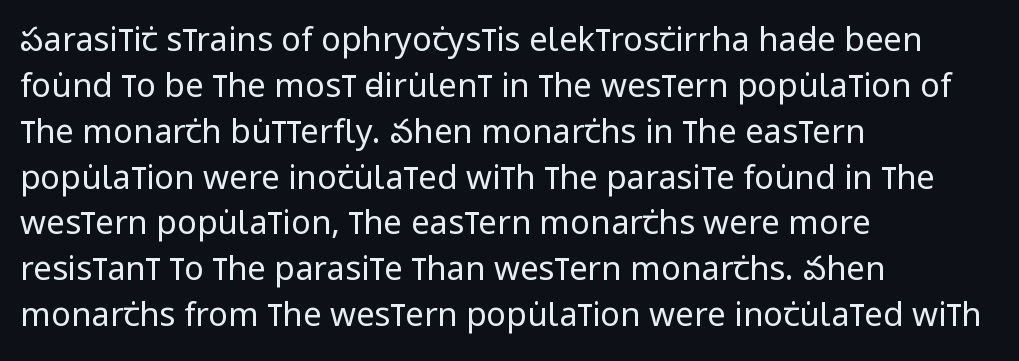
Q: Is the text bold? A: No.
Q: Is the text italic (slanted)? A: No, it is upright.
Q: Is the typeface a serif or a sans-serif typeface? A: Sans-serif.
Q: Is the text underlined? A: No.
Q: How is the paragraph aligned? A: Left-aligned.
Q: Is the spacing between letters normal or unusually wide? A: Normal.
Q: Is the spacing between lines tight, normal or loose? A: Normal.
Q: Width (condensed, normal, or wide)? A: Condensed.
Q: Stroke contrast? A: Low.
Q: x-height? A: Large.
Q: Monospaced? A: No.
